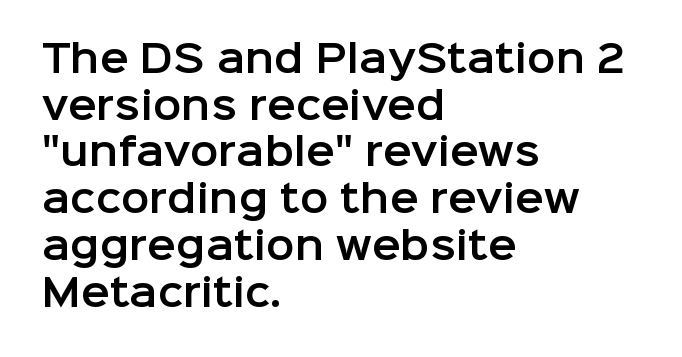
The image shows 38 px sans-serif type, upright; set left-aligned, line spacing 1.23x, normal letter spacing, not underlined; low stroke contrast and a medium x-height.
